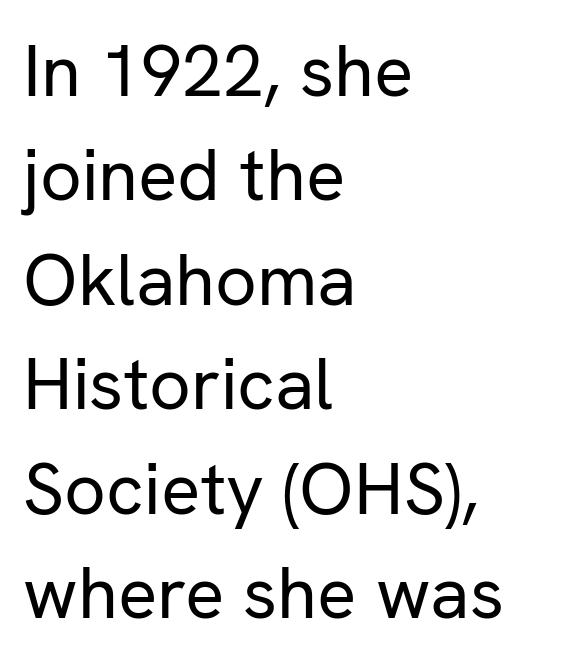
The image shows 73 px regular-weight sans-serif type, upright; set left-aligned, normal line spacing (1.43x), normal letter spacing, not underlined; low stroke contrast and a medium x-height.
